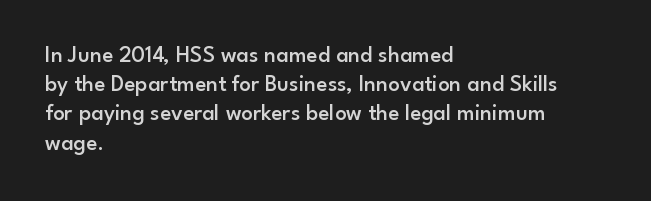
Q: Is the text bold? A: Semi-bold.
Q: Is the text italic (slanted)? A: No, it is upright.
Q: Is the text underlined? A: No.
Q: How is the paragraph aligned? A: Left-aligned.
Q: Is the spacing between letters normal or unusually wide? A: Normal.
Q: Is the spacing between lines tight, normal or loose? A: Normal.
